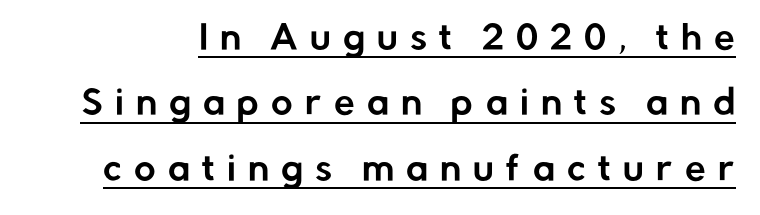
The image shows 33 px sans-serif type, upright; set loose line spacing (1.98x), unusually wide letter spacing (+0.37 em), underlined; low stroke contrast and a medium x-height.
